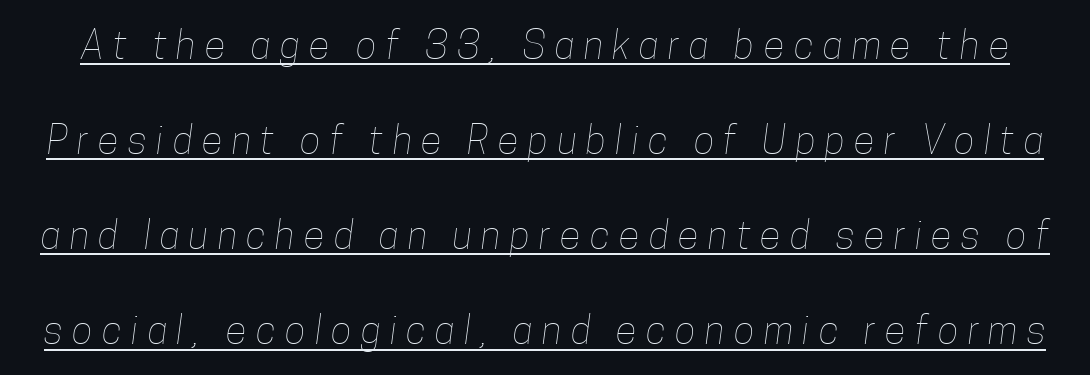
Q: Is the text bold? A: No.
Q: Is the text underlined? A: Yes.
Q: Is the spacing between letters normal or unusually wide? A: Unusually wide.
Q: Is the spacing between lines tight, normal or loose? A: Loose.
Q: Width (condensed, normal, or wide)? A: Condensed.
Q: Stroke contrast? A: Low.
Q: x-height? A: Medium.
Q: Monospaced? A: No.
